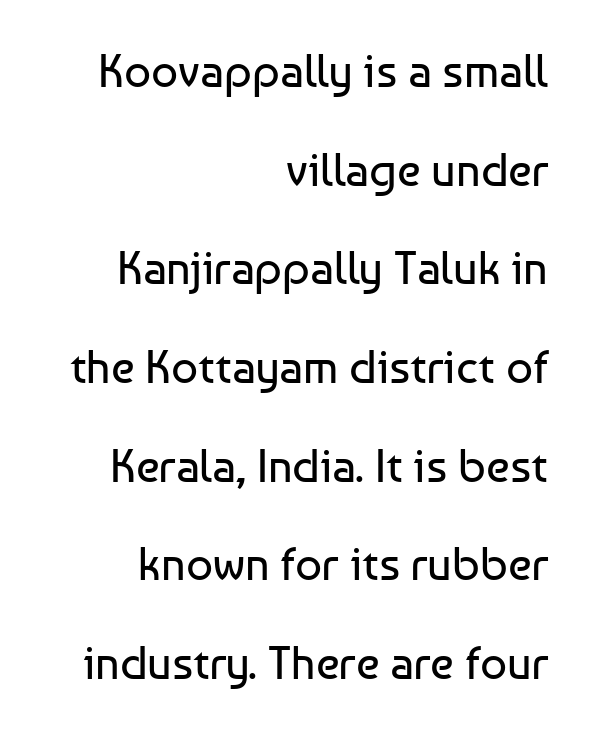
Every character sits straight up, as roman type does. The weight tops out at a normal text grade. Loosely led — the rows are spread out. Honestly, there is no underline to notice here at all. Character widths vary here, with narrow letters taking less room than wide ones.
